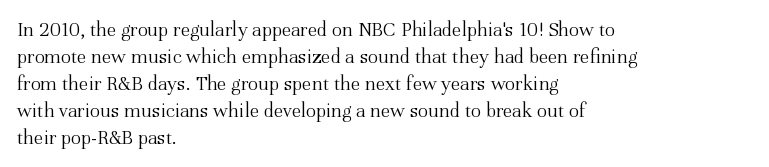
Q: Is the text bold? A: No.
Q: Is the text italic (slanted)? A: No, it is upright.
Q: Is the text underlined? A: No.
Q: How is the paragraph aligned? A: Left-aligned.
Q: Is the spacing between letters normal or unusually wide? A: Normal.
Q: Is the spacing between lines tight, normal or loose? A: Normal.
